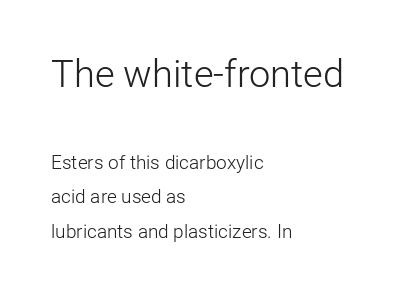
The image shows 38 px light sans-serif type, upright; set left-aligned, line spacing 1.82x, normal letter spacing, not underlined; the first (top) block is 2.0x larger; low stroke contrast and a medium x-height.
